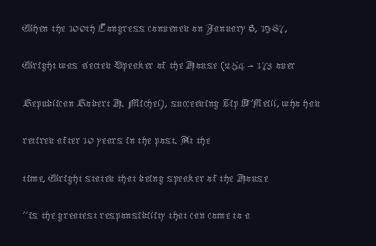
{"italic": "no", "bold": "no", "underline": "no", "align": "left", "line_spacing": "normal", "line_spacing_ratio": 1.44, "letter_spacing": "normal", "letter_spacing_em": 0.0, "glyph_px": 26}
